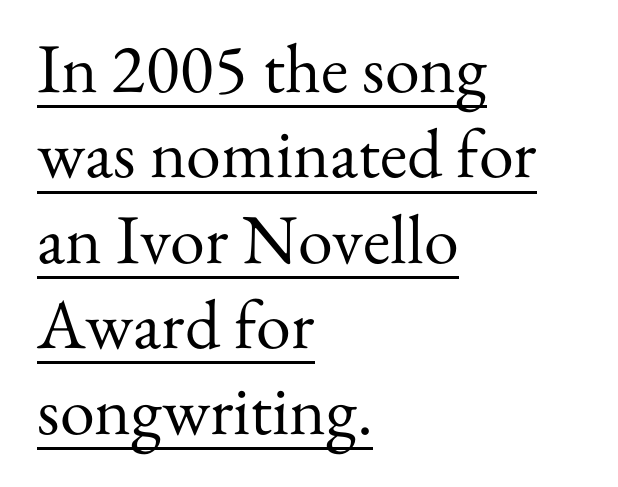
The image shows 70 px regular-weight serif type, upright; set left-aligned, line spacing 1.22x, normal letter spacing, underlined; medium stroke contrast and a small x-height.
